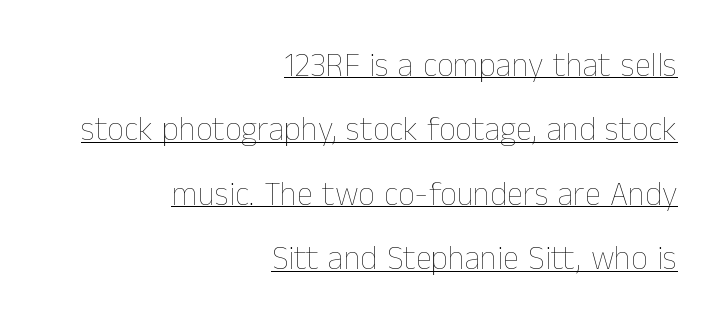
Q: Is the text bold? A: No.
Q: Is the text italic (slanted)? A: No, it is upright.
Q: Is the text underlined? A: Yes.
Q: How is the paragraph aligned? A: Right-aligned.
Q: Is the spacing between letters normal or unusually wide? A: Normal.
Q: Is the spacing between lines tight, normal or loose? A: Loose.
Q: Width (condensed, normal, or wide)? A: Normal.
Q: Stroke contrast? A: Low.
Q: x-height? A: Medium.
Q: Monospaced? A: No.
